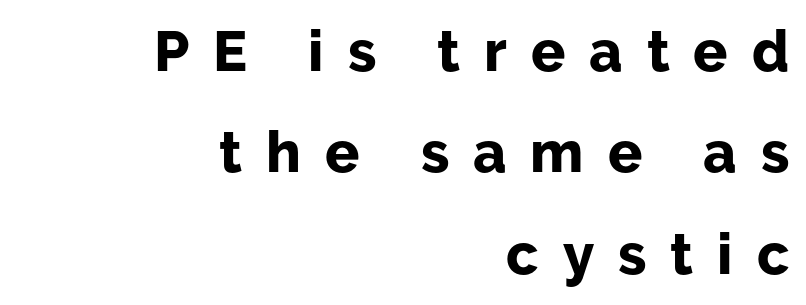
These lines are composed in type without serifs. Visually the block forms a straight wall on the right and a jagged coastline on the left. Bold? Absolutely — the strokes are thick and heavy. The letters are spread apart with noticeably loose tracking. You could not count columns in this text — the font is proportionally spaced.
